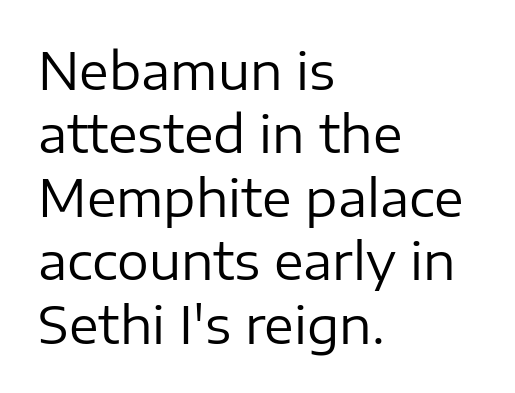
The image shows 50 px regular-weight sans-serif type, upright; set left-aligned, normal line spacing (1.27x), normal letter spacing, not underlined; low stroke contrast and a medium x-height.
